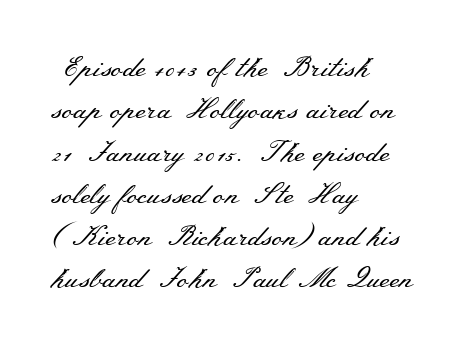
Q: Is the text bold? A: No.
Q: Is the text italic (slanted)? A: Yes.
Q: Is the typeface a serif or a sans-serif typeface? A: Serif.
Q: Is the text underlined? A: No.
Q: How is the paragraph aligned? A: Left-aligned.
Q: Is the spacing between letters normal or unusually wide? A: Normal.
Q: Is the spacing between lines tight, normal or loose? A: Normal.
Q: Width (condensed, normal, or wide)? A: Wide.
Q: Stroke contrast? A: Medium.
Q: x-height? A: Small.
Q: Monospaced? A: No.
